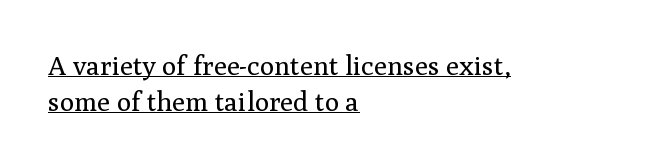
{"italic": "no", "bold": "no", "underline": "yes", "align": "left", "line_spacing": "normal", "line_spacing_ratio": 1.32, "letter_spacing": "normal", "letter_spacing_em": 0.0, "glyph_px": 27}
